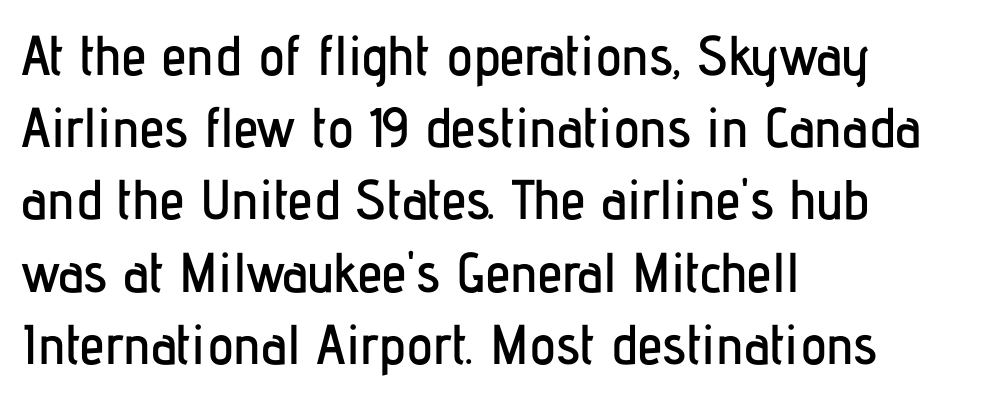
Caption: standard tracking, unaltered. Is this a sans? Yes — the strokes have no serifs. Is the block centered? No — it sits flush against the left margin. The rows are spaced the way most documents space them. Type without underlining. The face used here is proportionally spaced, like ordinary book or web type.
